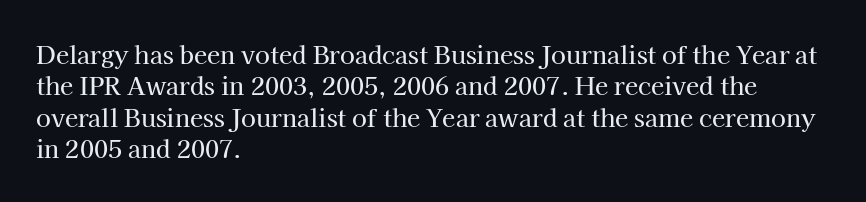
Q: Is the text italic (slanted)? A: No, it is upright.
Q: Is the text underlined? A: No.
Q: How is the paragraph aligned? A: Left-aligned.
Q: Is the spacing between letters normal or unusually wide? A: Normal.
Q: Is the spacing between lines tight, normal or loose? A: Normal.
